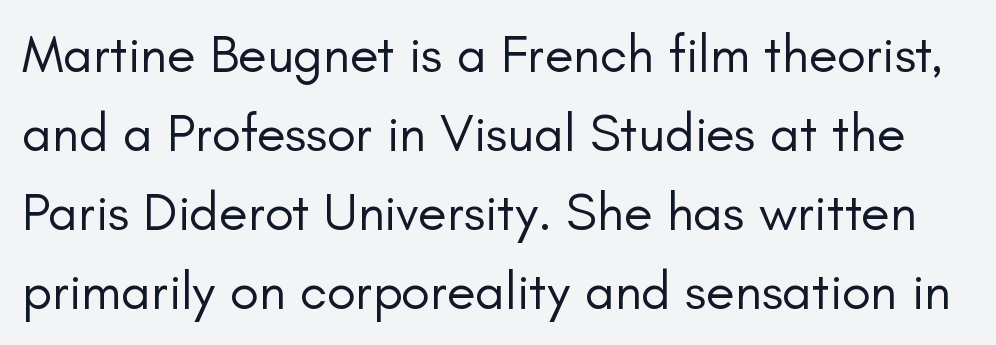
The image shows 53 px regular-weight sans-serif type, upright; set normal line spacing (1.49x), normal letter spacing, not underlined; low stroke contrast and a small x-height.
